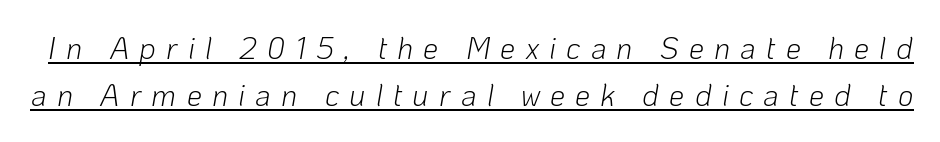
Compared with typical body copy, the letter spacing here is much looser. Think standard paragraph weight, or any step lighter than that. The space between consecutive lines is moderate. Proportional: the letters do not fall into vertical columns.
